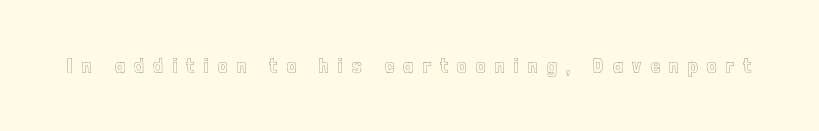
Compared with typical body copy, the letter spacing here is much looser. Beneath every word, the page is bare. Unlike italic type, these characters show no tilt at all.
